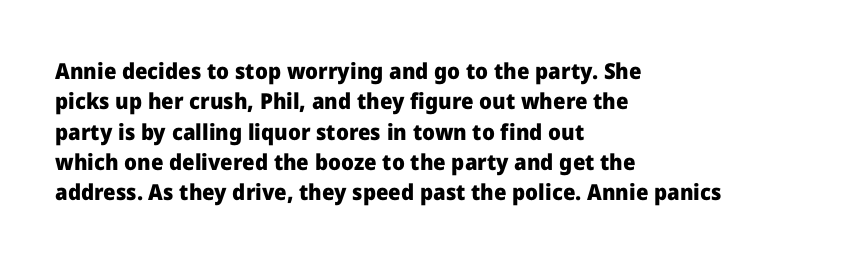
Q: Is the text bold? A: Yes.
Q: Is the text italic (slanted)? A: No, it is upright.
Q: Is the text underlined? A: No.
Q: How is the paragraph aligned? A: Left-aligned.
Q: Is the spacing between letters normal or unusually wide? A: Normal.
Q: Is the spacing between lines tight, normal or loose? A: Normal.
